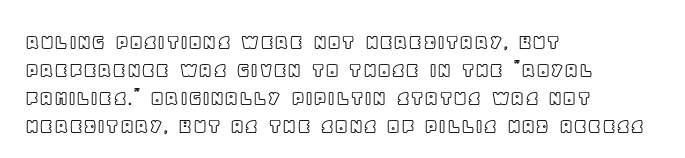
Look at the tracking — it's just the regular setting, nothing added. Caption: multi-line text, flush left, ragged right. Notice how the stems are strictly vertical — no italics here. A clean baseline with only descenders dipping below it.
